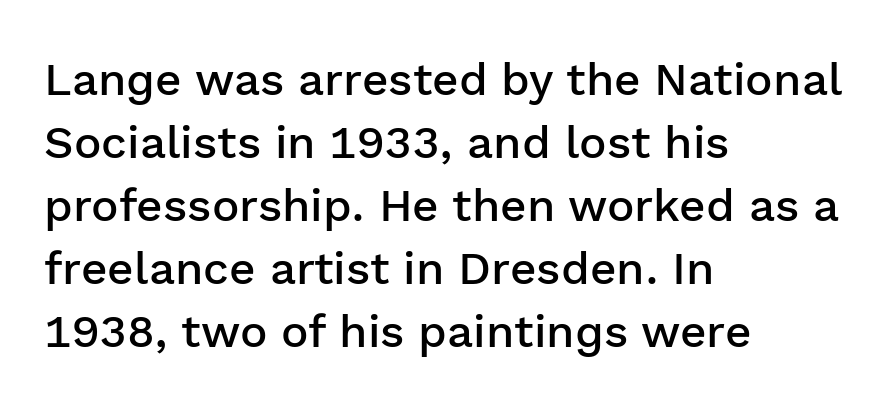
{"serif": "no", "italic": "no", "bold": "semi", "weight": "semibold", "width": "normal", "stroke_contrast": "low", "x_height": "medium", "monospaced": "no", "underline": "no", "align": "left", "line_spacing": "normal", "line_spacing_ratio": 1.37, "letter_spacing": "normal", "letter_spacing_em": 0.0, "glyph_px": 46}
